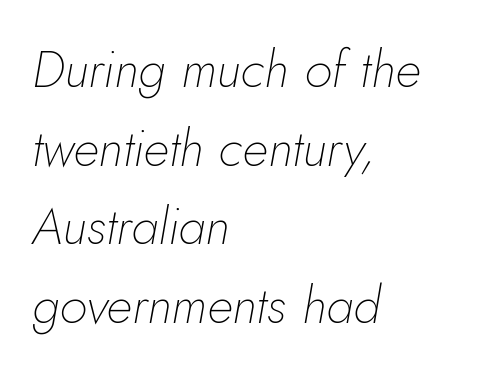
{"italic": "yes", "lean": "right", "slant_degrees": 5, "bold": "no", "weight": "thin", "width": "normal", "stroke_contrast": "low", "x_height": "small", "monospaced": "no", "underline": "no", "align": "left", "line_spacing": "normal", "line_spacing_ratio": 1.54, "letter_spacing": "normal", "letter_spacing_em": 0.0, "glyph_px": 51}
